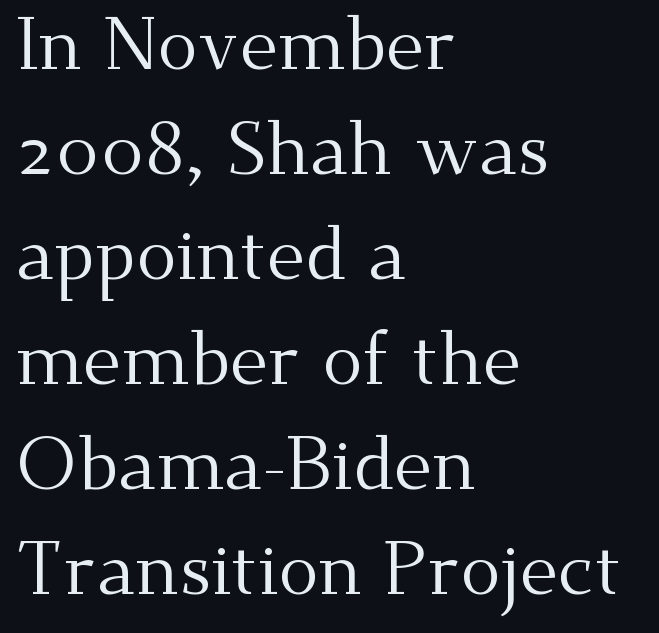
The image shows 75 px regular-weight serif type, upright; set left-aligned, normal line spacing (1.4x), normal letter spacing, not underlined; medium stroke contrast and a small x-height.
